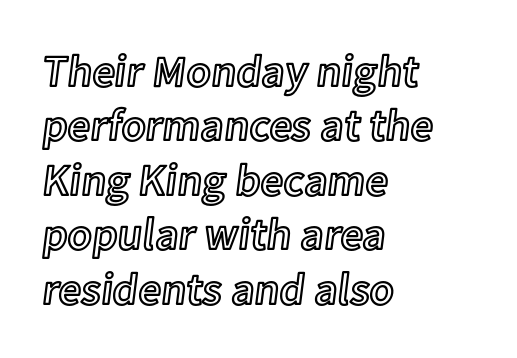
Q: Is the text italic (slanted)? A: Yes.
Q: Is the text underlined? A: No.
Q: How is the paragraph aligned? A: Left-aligned.
Q: Is the spacing between letters normal or unusually wide? A: Normal.
Q: Width (condensed, normal, or wide)? A: Normal.
Q: x-height? A: Medium.
Q: Monospaced? A: No.
